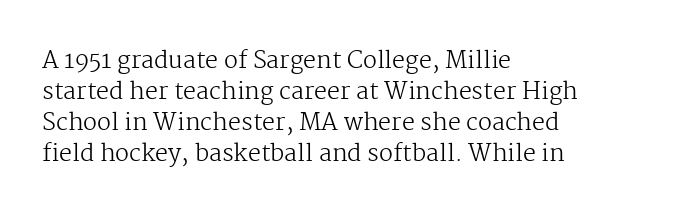
The image shows 23 px text type, upright; set left-aligned, normal line spacing (1.35x), normal letter spacing, not underlined.
